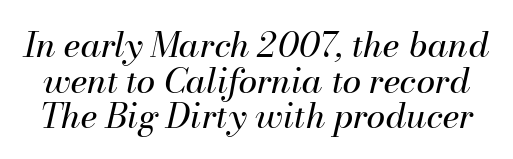
Q: Is the text bold? A: No.
Q: Is the text italic (slanted)? A: Yes, it leans right by about 13 degrees.
Q: Is the text underlined? A: No.
Q: Is the spacing between letters normal or unusually wide? A: Normal.
Q: Is the spacing between lines tight, normal or loose? A: Tight.
Q: Width (condensed, normal, or wide)? A: Normal.
Q: Stroke contrast? A: Medium.
Q: x-height? A: Small.
Q: Monospaced? A: No.
